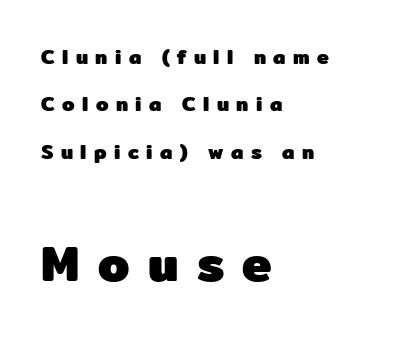
Q: Is the text bold? A: Yes.
Q: Is the text italic (slanted)? A: No, it is upright.
Q: Is the typeface a serif or a sans-serif typeface? A: Sans-serif.
Q: Is the text underlined? A: No.
Q: How is the paragraph aligned? A: Left-aligned.
Q: Is the spacing between letters normal or unusually wide? A: Unusually wide.
Q: Is the spacing between lines tight, normal or loose? A: Loose.
Q: Which block of text is set in a larger size, the first (top) or the second (bottom)? A: The second (bottom) one.
Q: Width (condensed, normal, or wide)? A: Normal.
Q: Stroke contrast? A: Low.
Q: x-height? A: Medium.
Q: Monospaced? A: No.
